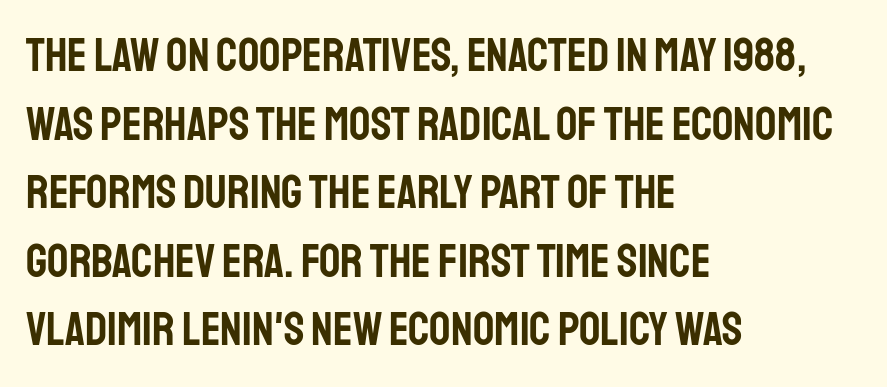
You can tell from the bare stems that sans-serif type was used. A normal amount of white space separates one row of letters from the next. The paragraph has a hard left edge and a soft right edge. Check under the words: just untouched page. The face used here is proportionally spaced, like ordinary book or web type. Italic? Not at all — the glyphs are vertical.
